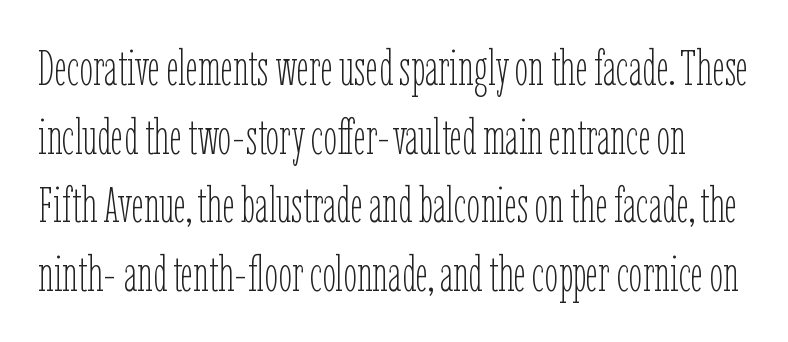
{"italic": "no", "bold": "no", "weight": "thin", "width": "condensed", "stroke_contrast": "low", "x_height": "medium", "monospaced": "no", "underline": "no", "line_spacing": "normal", "line_spacing_ratio": 1.4, "letter_spacing": "normal", "letter_spacing_em": 0.0, "glyph_px": 49}
